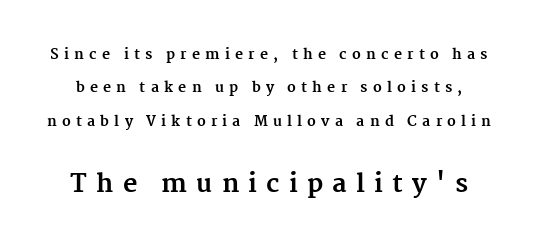
{"italic": "no", "bold": "yes", "underline": "no", "line_spacing": "loose", "line_spacing_ratio": 2.39, "letter_spacing": "wide", "letter_spacing_em": 0.37, "larger_block": "second", "size_ratio": 1.79, "glyph_px": 25}
